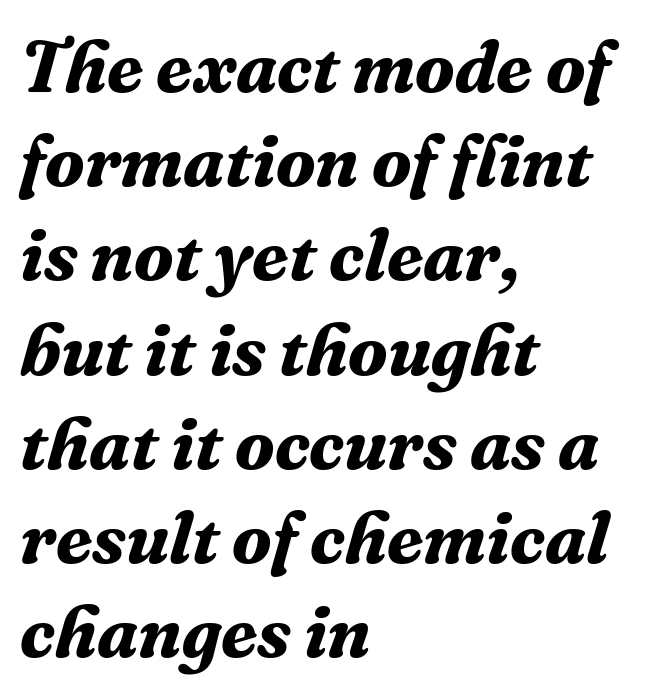
Just letters on the line, the space beneath them empty. Serifs: yes, visible at the terminals of the letterforms. Caption: standard tracking, unaltered. Does the lettering tilt? It does — this is italic. Each letter keeps its own natural width here, so spacing adapts to shape. Each new line begins a customary step beneath the previous one.
